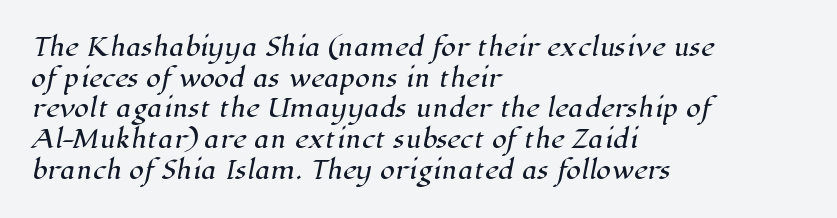
{"underline": "no", "align": "left", "line_spacing": "normal", "line_spacing_ratio": 1.28, "letter_spacing": "normal", "letter_spacing_em": 0.0, "glyph_px": 24}
